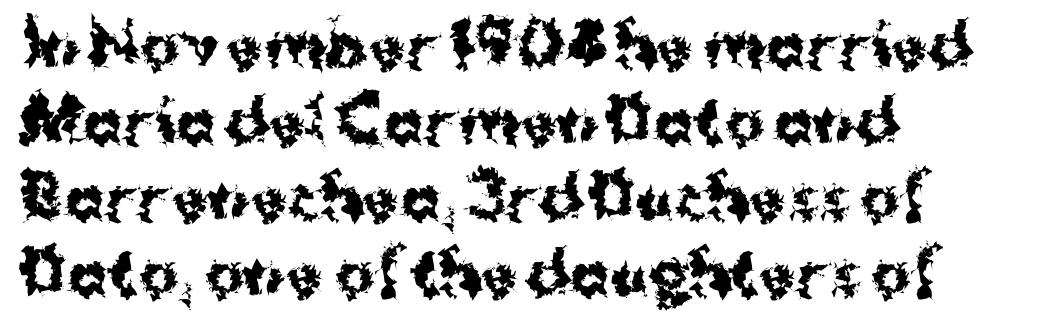
{"serif": "no", "italic": "no", "bold": "yes", "weight": "bold", "width": "normal", "stroke_contrast": "medium", "x_height": "medium", "monospaced": "no", "underline": "no", "align": "left", "line_spacing": "normal", "line_spacing_ratio": 1.29, "letter_spacing": "normal", "letter_spacing_em": 0.0, "glyph_px": 59}
